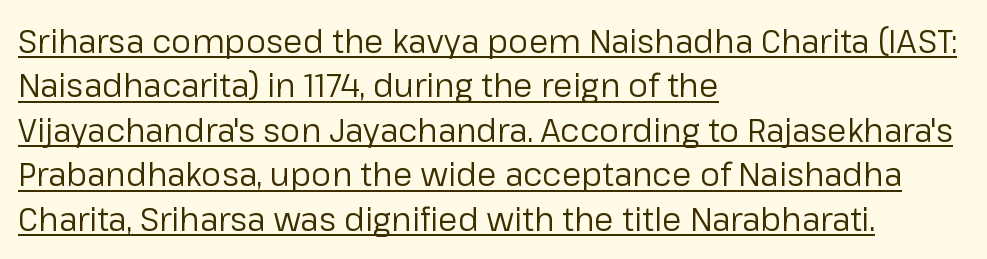
The rendering shows plain stroke endings on the letterforms — a sans-serif design. Honestly, the letter spacing is just normal — you wouldn't notice it. Characters remain perfectly vertical along every line. Each new line begins a customary step beneath the previous one. In CSS terms this would be text-align: left. Check the space under the baseline: a stroke is drawn there.
